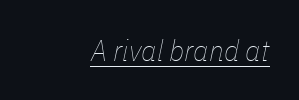
{"italic": "yes", "lean": "right", "slant_degrees": 11, "bold": "no", "weight": "thin", "width": "condensed", "stroke_contrast": "low", "x_height": "medium", "monospaced": "no", "underline": "yes", "align": "right", "letter_spacing": "normal", "letter_spacing_em": 0.0, "glyph_px": 30}
